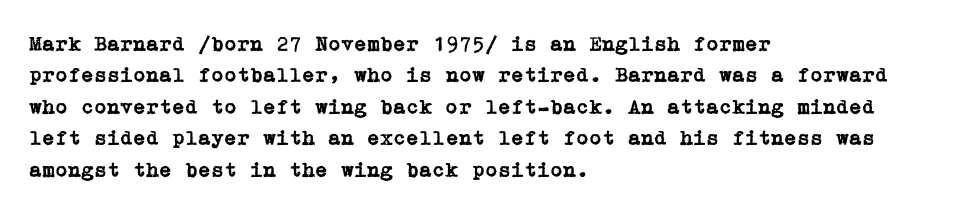
{"italic": "no", "underline": "no", "align": "left", "line_spacing": "normal", "line_spacing_ratio": 1.5, "letter_spacing": "normal", "letter_spacing_em": 0.0, "glyph_px": 21}
